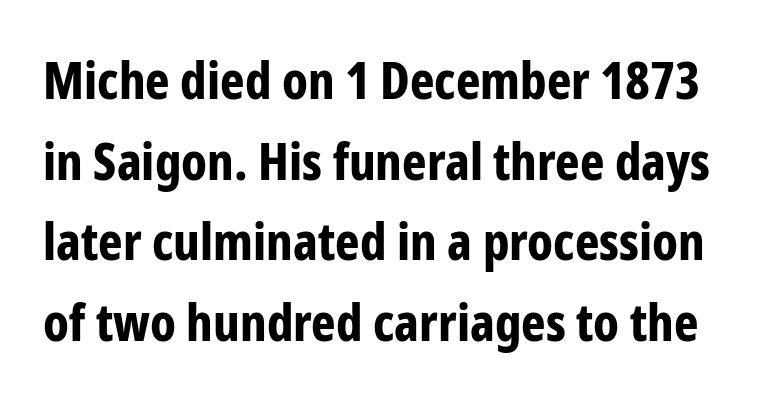
Does the lettering tilt? It doesn't — this is upright. Typesetter's note: full bold, strokes at maximum text heaviness. Examine the stroke ends and you'll find no serifs. Glyph-to-glyph distance matches everyday printed text. The specimen omits any rule beneath the text block's lines. Proportional: the letters do not fall into vertical columns.
